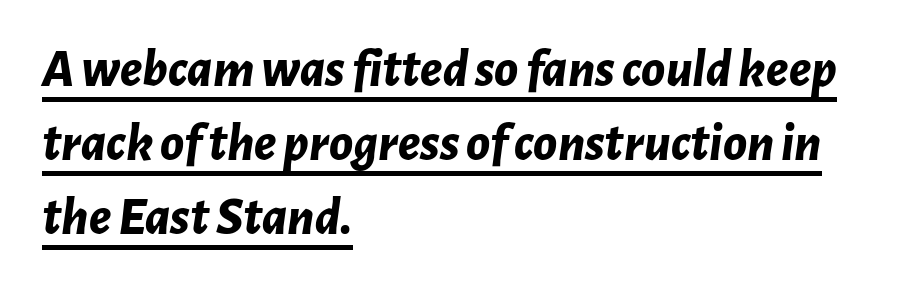
{"italic": "yes", "lean": "right", "slant_degrees": 7, "bold": "yes", "weight": "bold", "width": "normal", "stroke_contrast": "low", "x_height": "medium", "monospaced": "no", "underline": "yes", "align": "left", "line_spacing": "normal", "line_spacing_ratio": 1.37, "letter_spacing": "normal", "letter_spacing_em": 0.0, "glyph_px": 54}
